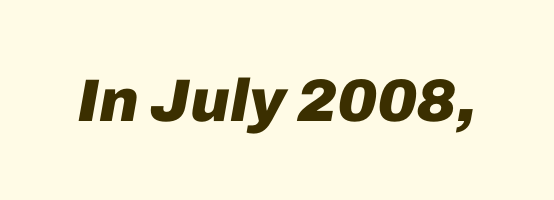
Quick note: italic. The letters advance in unequal steps, a hallmark of proportional type. The horizontal fit of the characters is conventional and even. What weight is shown? A full bold with thick strokes.
